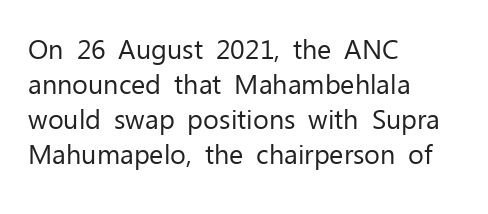
The image shows 27 px text type, upright; set left-aligned, normal line spacing (1.3x), normal letter spacing, not underlined.
